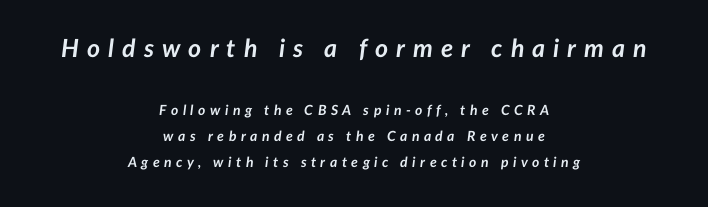
{"italic": "yes", "lean": "right", "slant_degrees": 7, "bold": "yes", "underline": "no", "align": "center", "line_spacing_ratio": 1.87, "letter_spacing": "wide", "letter_spacing_em": 0.32, "larger_block": "first", "size_ratio": 1.79, "glyph_px": 25}
